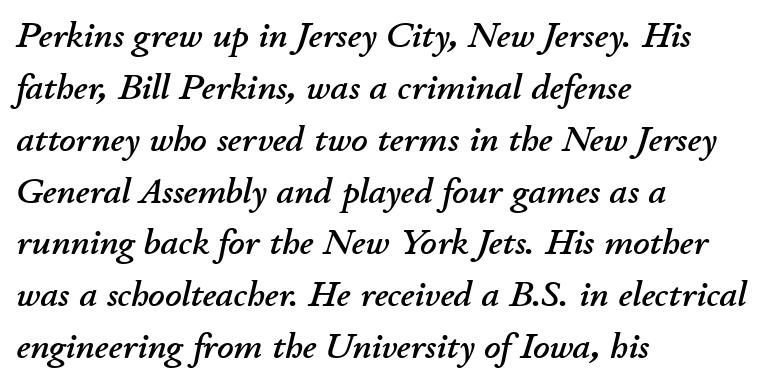
The image shows 36 px text type, italic (leaning right); set left-aligned, normal line spacing (1.44x), normal letter spacing, not underlined; low stroke contrast and a small x-height.
